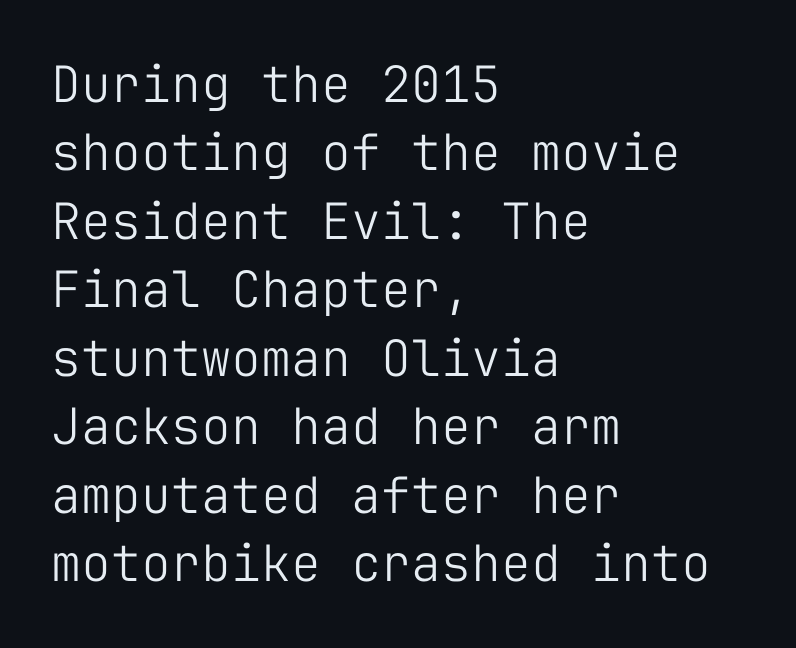
Q: Is the text bold? A: No.
Q: Is the text italic (slanted)? A: No, it is upright.
Q: Is the typeface a serif or a sans-serif typeface? A: Sans-serif.
Q: Is the text underlined? A: No.
Q: How is the paragraph aligned? A: Left-aligned.
Q: Is the spacing between letters normal or unusually wide? A: Normal.
Q: Is the spacing between lines tight, normal or loose? A: Normal.
Q: Width (condensed, normal, or wide)? A: Normal.
Q: Stroke contrast? A: Low.
Q: x-height? A: Medium.
Q: Monospaced? A: Yes.
